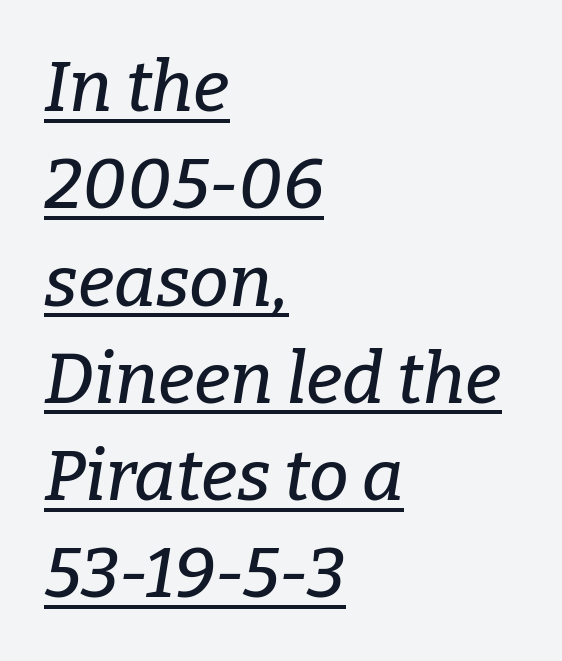
{"serif": "yes", "italic": "yes", "lean": "right", "slant_degrees": 9, "width": "normal", "stroke_contrast": "low", "x_height": "medium", "monospaced": "no", "underline": "yes", "align": "left", "line_spacing": "normal", "line_spacing_ratio": 1.37, "letter_spacing": "normal", "letter_spacing_em": 0.0, "glyph_px": 71}
